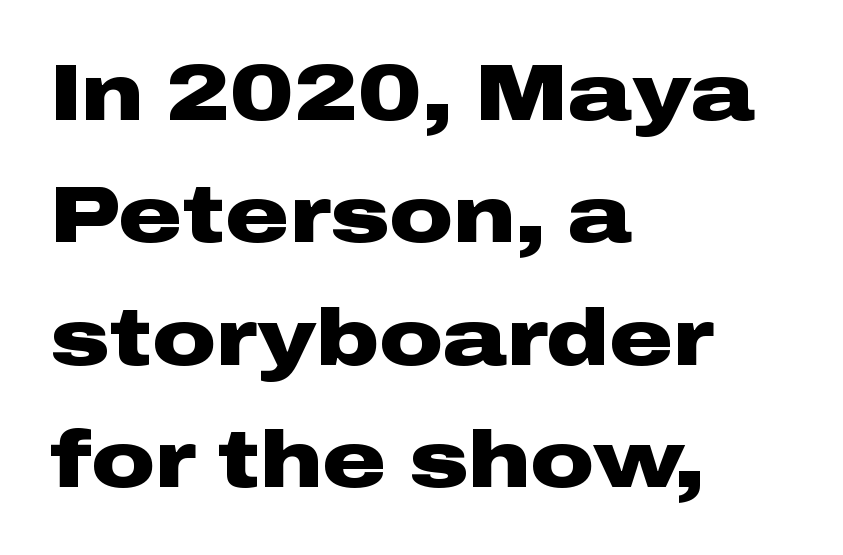
The image shows 79 px heavy, wide sans-serif type, upright; set left-aligned, normal line spacing (1.55x), normal letter spacing, not underlined; low stroke contrast and a medium x-height.
